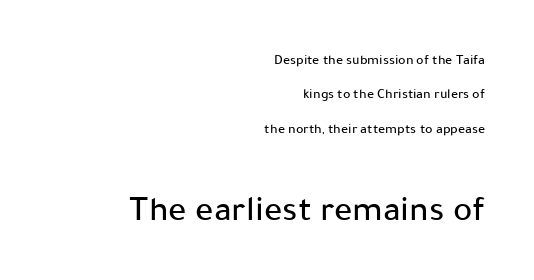
{"serif": "no", "italic": "no", "width": "normal", "stroke_contrast": "low", "x_height": "medium", "monospaced": "no", "underline": "no", "align": "right", "line_spacing": "loose", "line_spacing_ratio": 2.45, "letter_spacing": "normal", "letter_spacing_em": 0.0, "larger_block": "second", "size_ratio": 2.57, "glyph_px": 36}
